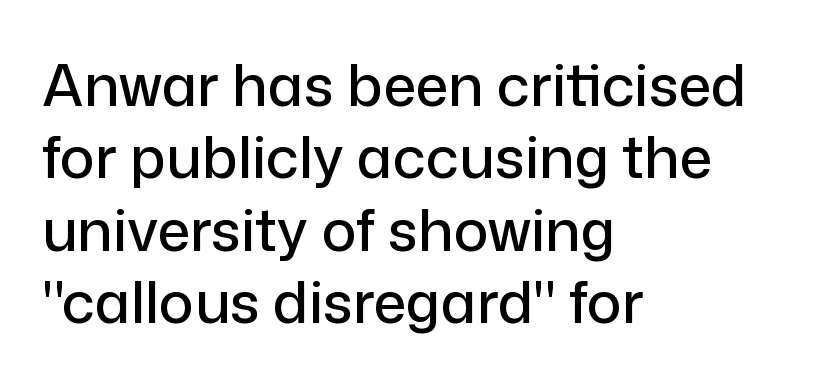
The image shows 58 px sans-serif type, upright; set left-aligned, normal line spacing (1.25x), normal letter spacing, not underlined; low stroke contrast and a medium x-height.
